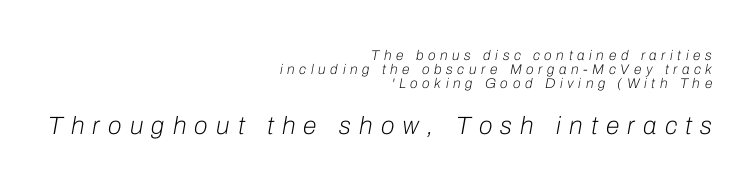
Any mark beneath the type? The region is blank. The letterforms stand isolated, each surrounded by extra space. One glance says dense: line gaps are narrower than usual. Notice how the passage keeps a crisp vertical edge on the right only.
